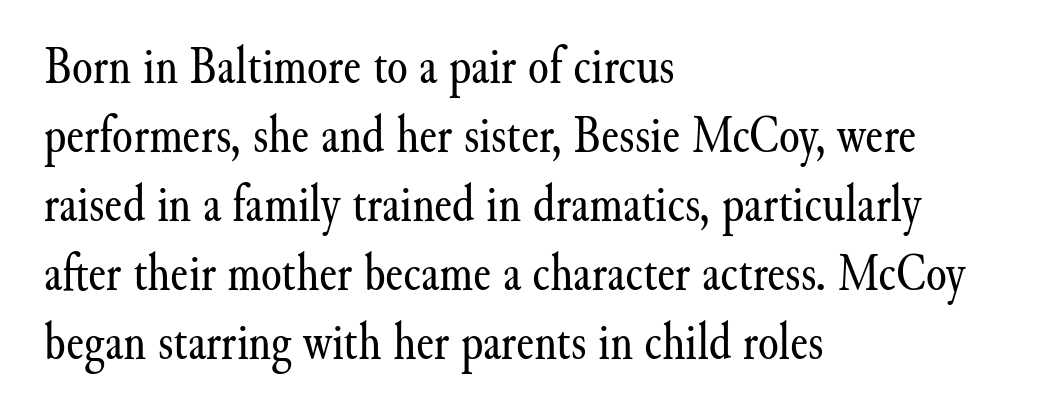
{"serif": "yes", "italic": "no", "bold": "no", "weight": "regular", "width": "normal", "stroke_contrast": "medium", "x_height": "small", "monospaced": "no", "underline": "no", "align": "left", "line_spacing": "normal", "line_spacing_ratio": 1.3, "letter_spacing": "normal", "letter_spacing_em": 0.0, "glyph_px": 53}
